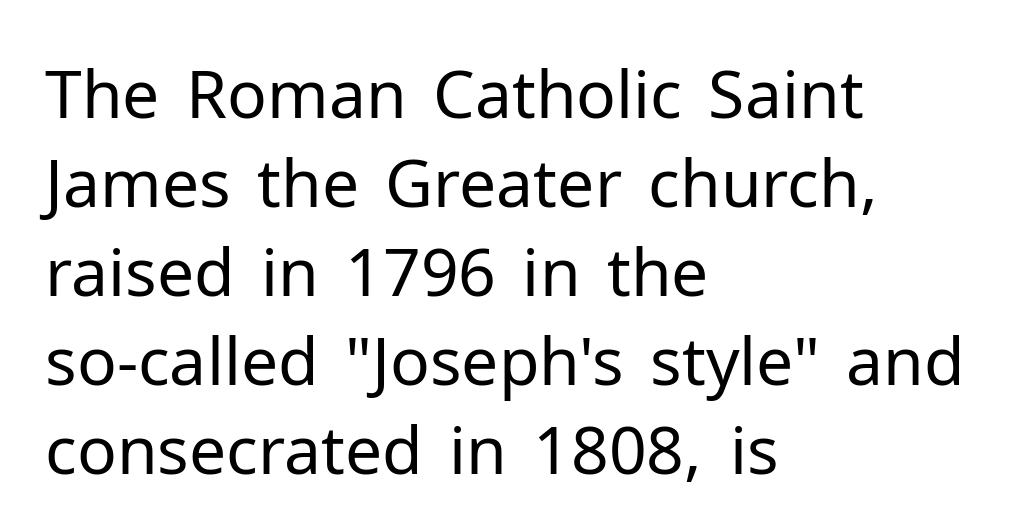
{"serif": "no", "italic": "no", "bold": "no", "weight": "regular", "width": "normal", "stroke_contrast": "low", "x_height": "medium", "monospaced": "no", "underline": "no", "align": "left", "line_spacing": "normal", "line_spacing_ratio": 1.35, "letter_spacing": "normal", "letter_spacing_em": 0.0, "glyph_px": 66}
